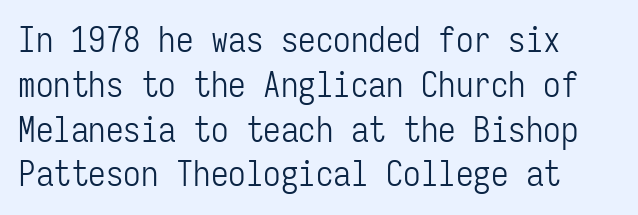
Q: Is the text bold? A: No.
Q: Is the text italic (slanted)? A: No, it is upright.
Q: Is the typeface a serif or a sans-serif typeface? A: Sans-serif.
Q: Is the text underlined? A: No.
Q: Is the spacing between letters normal or unusually wide? A: Normal.
Q: Is the spacing between lines tight, normal or loose? A: Normal.
Q: Width (condensed, normal, or wide)? A: Condensed.
Q: Stroke contrast? A: Low.
Q: x-height? A: Medium.
Q: Monospaced? A: Yes.
